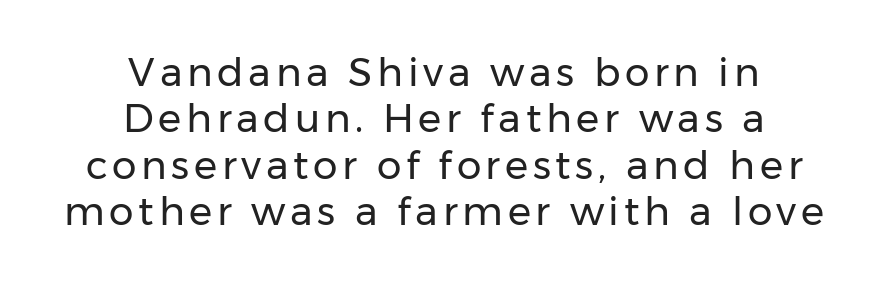
{"serif": "no", "italic": "no", "bold": "no", "weight": "regular", "width": "normal", "stroke_contrast": "low", "x_height": "medium", "monospaced": "no", "underline": "no", "align": "center", "line_spacing_ratio": 1.19, "glyph_px": 39}
